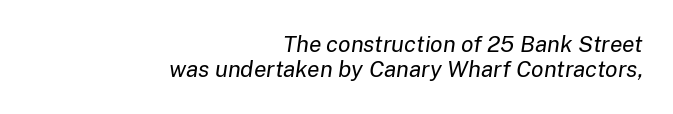
The image shows 23 px text type, italic (leaning right); set right-aligned, tight line spacing (1.1x), normal letter spacing, not underlined.
